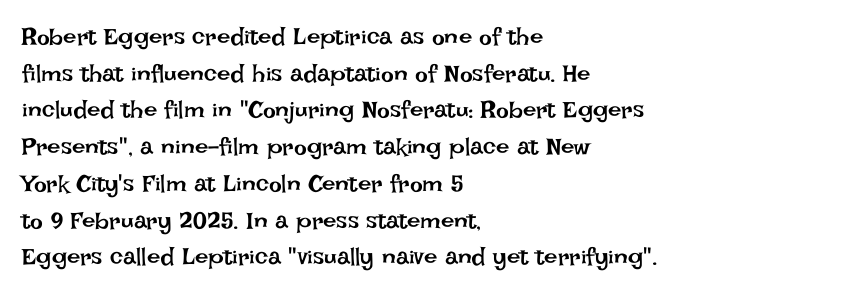
The image shows 24 px text type, upright; set left-aligned, normal line spacing (1.53x), normal letter spacing, not underlined.
